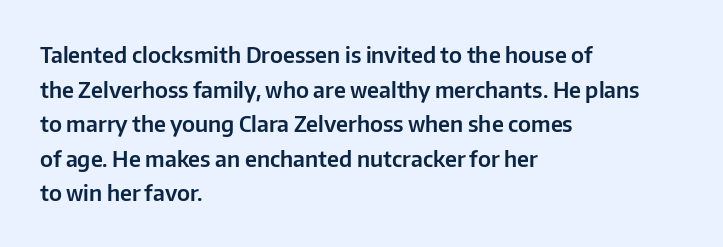
Q: Is the text italic (slanted)? A: No, it is upright.
Q: Is the text underlined? A: No.
Q: How is the paragraph aligned? A: Left-aligned.
Q: Is the spacing between letters normal or unusually wide? A: Normal.
Q: Is the spacing between lines tight, normal or loose? A: Normal.
